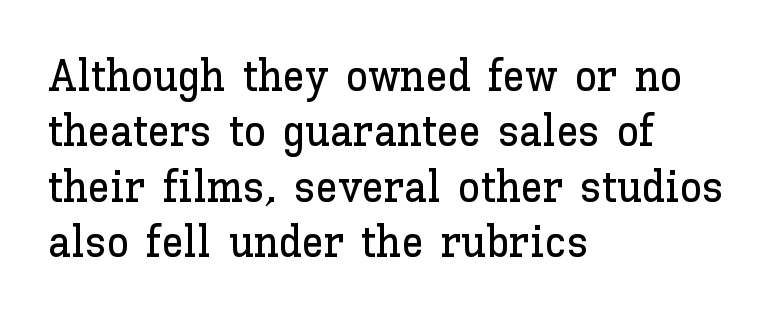
The rendering anchors every line to the left-hand side. A clean baseline with only descenders dipping below it. Proportional: the letters do not fall into vertical columns. Quick note: not italic, upright.
